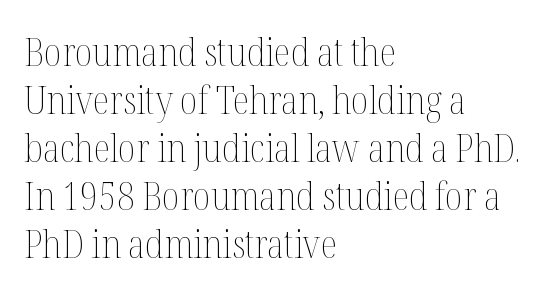
The image shows 39 px thin, condensed type, upright; set left-aligned, line spacing 1.23x, normal letter spacing, not underlined; medium stroke contrast and a medium x-height.
